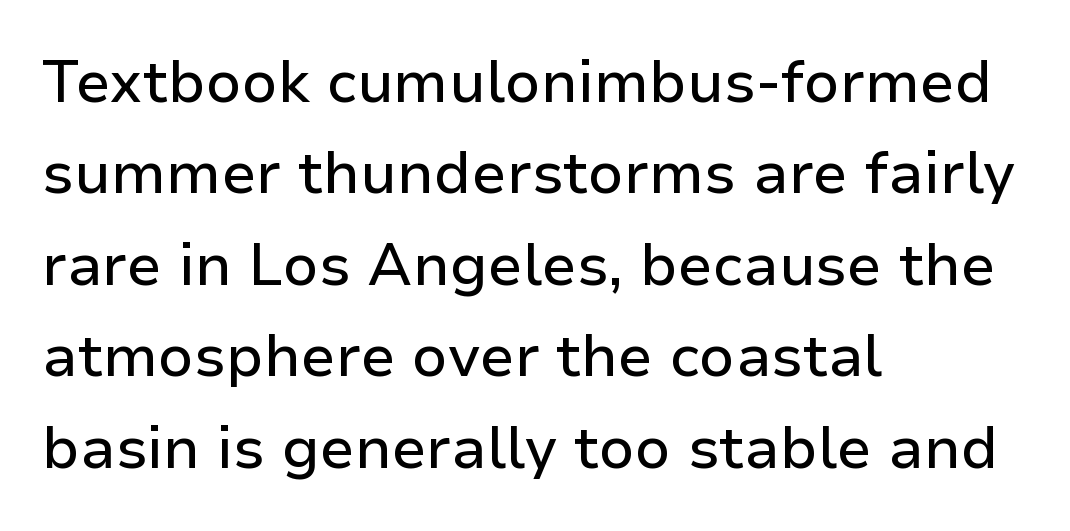
{"serif": "no", "italic": "no", "width": "normal", "stroke_contrast": "low", "x_height": "medium", "monospaced": "no", "underline": "no", "align": "left", "line_spacing": "normal", "line_spacing_ratio": 1.55, "letter_spacing": "normal", "letter_spacing_em": 0.0, "glyph_px": 59}
